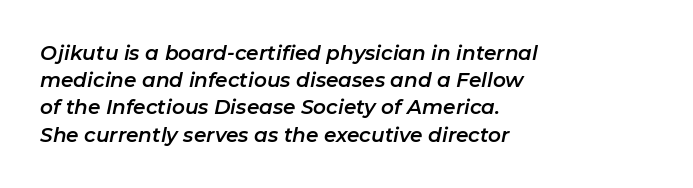
The image shows 20 px text type, italic (leaning right); set left-aligned, normal line spacing (1.36x), normal letter spacing, not underlined.
